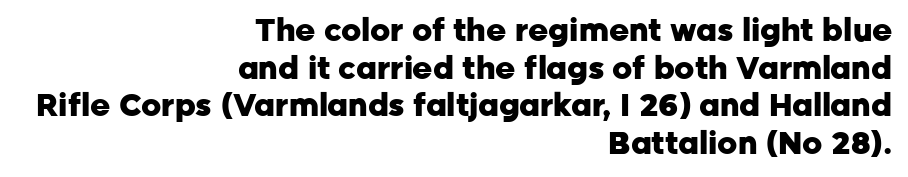
Q: Is the text bold? A: Yes.
Q: Is the text italic (slanted)? A: No, it is upright.
Q: Is the typeface a serif or a sans-serif typeface? A: Sans-serif.
Q: Is the text underlined? A: No.
Q: How is the paragraph aligned? A: Right-aligned.
Q: Is the spacing between letters normal or unusually wide? A: Normal.
Q: Width (condensed, normal, or wide)? A: Normal.
Q: Stroke contrast? A: Low.
Q: x-height? A: Medium.
Q: Monospaced? A: No.
